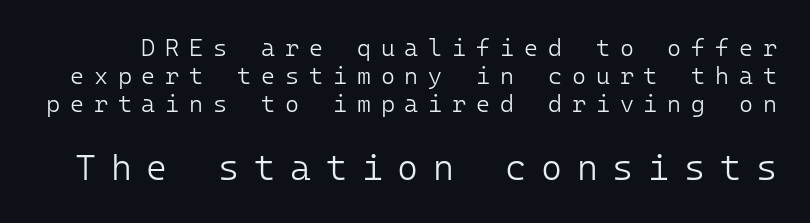
A clean baseline with only descenders dipping below it. The characters are drawn with everyday or finer stroke widths. Every stem runs plumb, perpendicular to the baseline. Character size in the trailing block exceeds that of the leading block.
